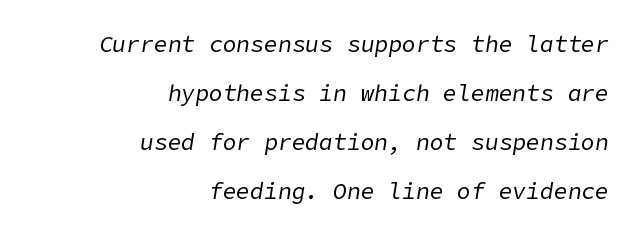
Q: Is the text bold? A: No.
Q: Is the text italic (slanted)? A: Yes, it leans right by about 9 degrees.
Q: Is the text underlined? A: No.
Q: How is the paragraph aligned? A: Right-aligned.
Q: Is the spacing between letters normal or unusually wide? A: Normal.
Q: Is the spacing between lines tight, normal or loose? A: Loose.
